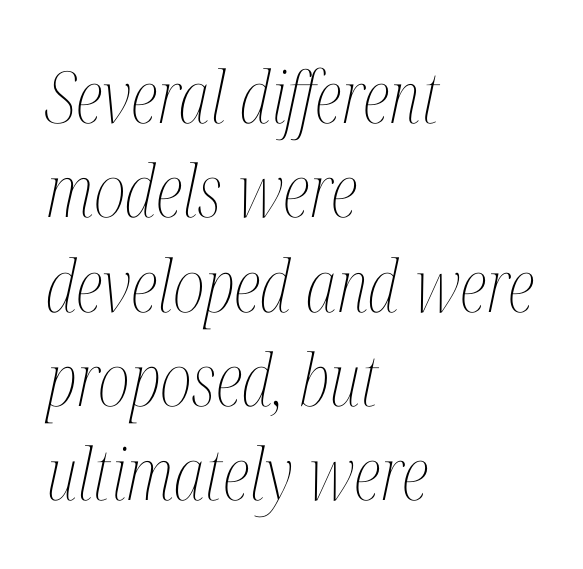
Descenders are the only things crossing below the line. An italicized treatment has been applied to the whole sample. The cut favours lightness, reaching ordinary text weight at its darkest. No extra tracking has been applied to these lines.
